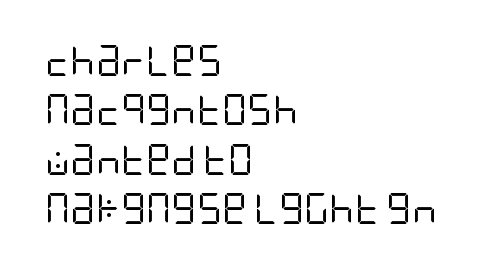
{"serif": "no", "italic": "no", "bold": "no", "weight": "regular", "width": "condensed", "stroke_contrast": "low", "x_height": "large", "underline": "no", "align": "left", "line_spacing": "normal", "line_spacing_ratio": 1.59, "letter_spacing": "normal", "letter_spacing_em": 0.0, "glyph_px": 31}
